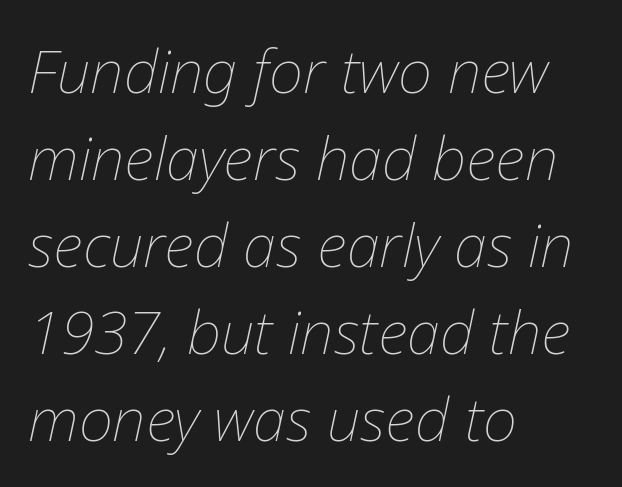
The image shows 60 px thin type, italic (leaning right); set left-aligned, normal line spacing (1.45x), normal letter spacing, not underlined; low stroke contrast and a medium x-height.
